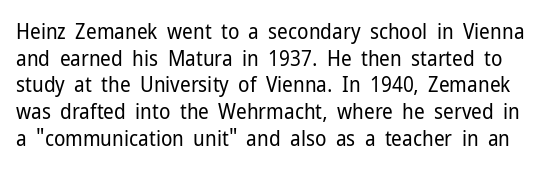
The image shows 21 px text type, upright; set normal line spacing (1.27x), normal letter spacing, not underlined.
